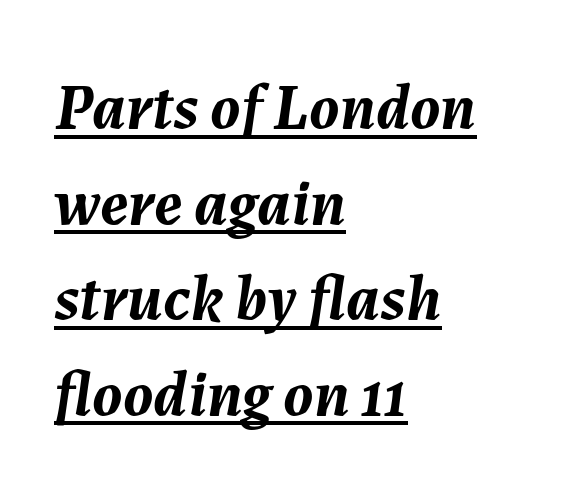
The image shows 65 px semibold type, italic (leaning right); set left-aligned, normal line spacing (1.47x), normal letter spacing, underlined; medium stroke contrast and a medium x-height.
